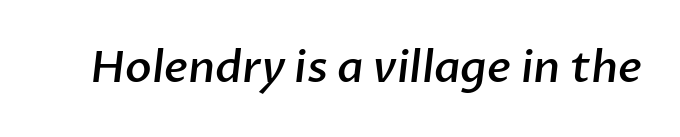
Q: Is the text bold? A: Semi-bold.
Q: Is the typeface a serif or a sans-serif typeface? A: Sans-serif.
Q: Is the text underlined? A: No.
Q: Is the spacing between letters normal or unusually wide? A: Normal.
Q: Width (condensed, normal, or wide)? A: Normal.
Q: Stroke contrast? A: Low.
Q: x-height? A: Medium.
Q: Monospaced? A: No.
